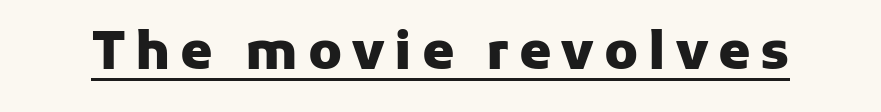
{"serif": "no", "italic": "no", "bold": "yes", "weight": "heavy", "width": "normal", "stroke_contrast": "low", "x_height": "medium", "monospaced": "no", "underline": "yes", "glyph_px": 52}
